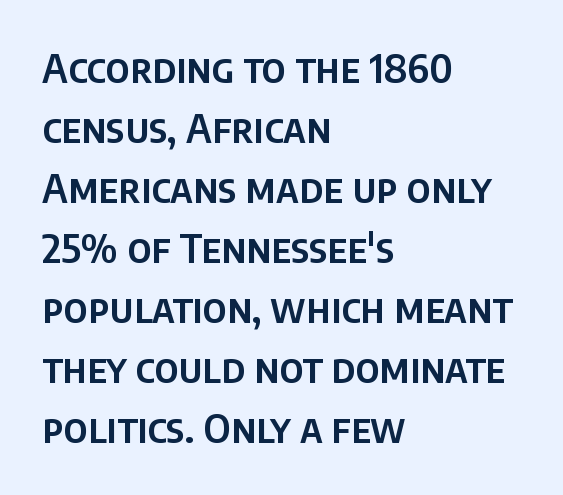
{"serif": "no", "italic": "no", "width": "normal", "stroke_contrast": "low", "x_height": "large", "monospaced": "no", "underline": "no", "align": "left", "line_spacing": "normal", "line_spacing_ratio": 1.54, "letter_spacing": "normal", "letter_spacing_em": 0.0, "glyph_px": 39}
